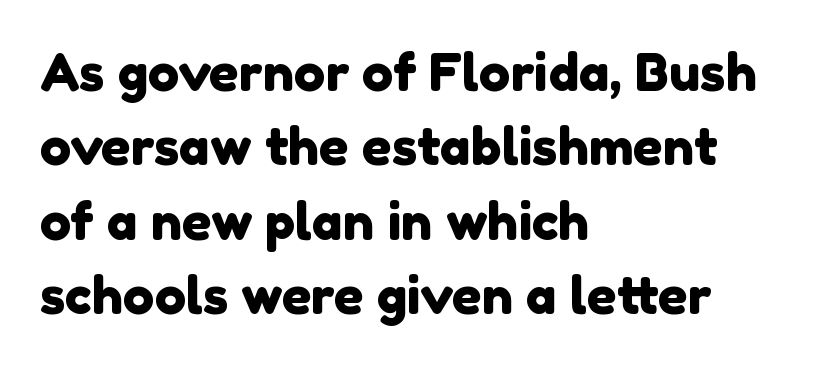
{"serif": "no", "width": "normal", "x_height": "medium", "monospaced": "no", "underline": "no", "align": "left", "line_spacing": "normal", "line_spacing_ratio": 1.43, "letter_spacing": "normal", "letter_spacing_em": 0.0, "glyph_px": 52}
